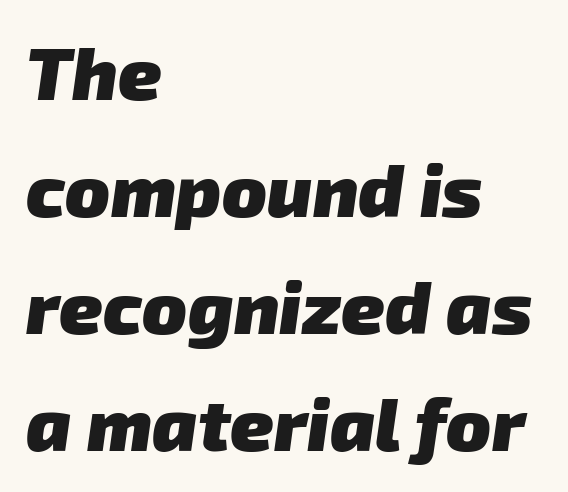
The image shows 74 px heavy sans-serif type; set left-aligned, normal line spacing (1.58x), normal letter spacing, not underlined; low stroke contrast and a medium x-height.
